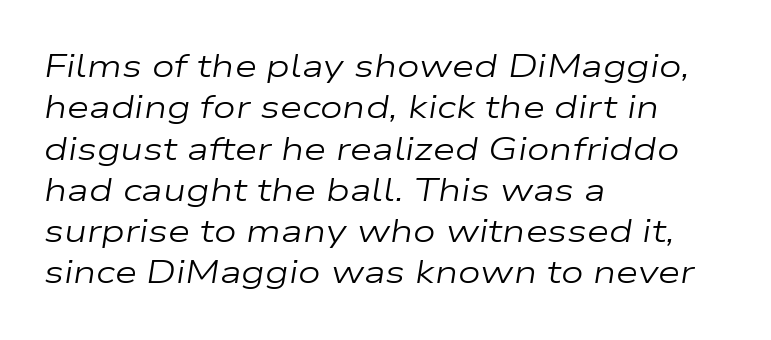
The image shows 32 px regular-weight, wide type, italic (leaning right); set left-aligned, normal line spacing (1.29x), normal letter spacing, not underlined; low stroke contrast and a medium x-height.
